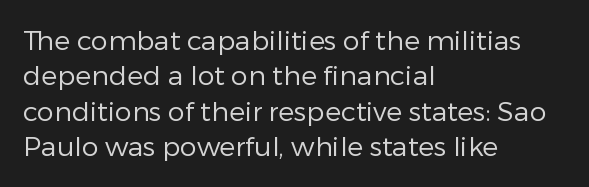
{"italic": "no", "bold": "no", "underline": "no", "align": "left", "line_spacing": "normal", "line_spacing_ratio": 1.31, "letter_spacing": "normal", "letter_spacing_em": 0.0, "glyph_px": 27}
